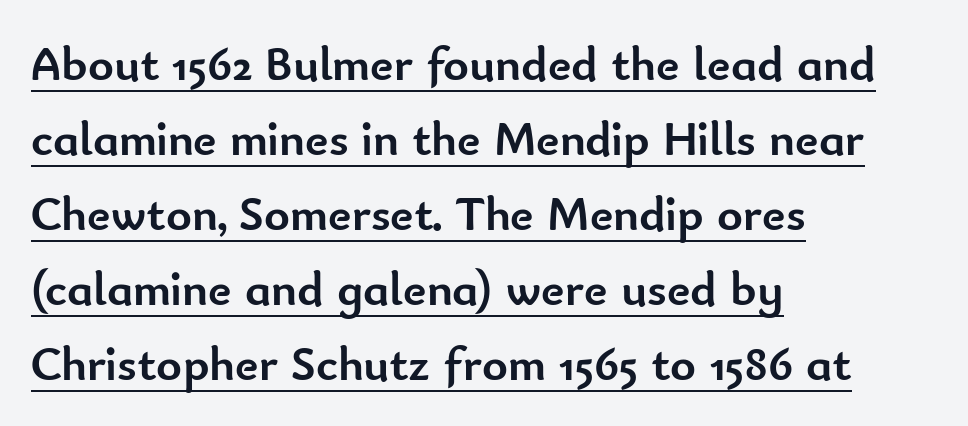
Q: Is the text bold? A: Yes.
Q: Is the text italic (slanted)? A: No, it is upright.
Q: Is the typeface a serif or a sans-serif typeface? A: Sans-serif.
Q: Is the text underlined? A: Yes.
Q: How is the paragraph aligned? A: Left-aligned.
Q: Is the spacing between letters normal or unusually wide? A: Normal.
Q: Is the spacing between lines tight, normal or loose? A: Normal.
Q: Width (condensed, normal, or wide)? A: Normal.
Q: Stroke contrast? A: Low.
Q: x-height? A: Small.
Q: Monospaced? A: No.
